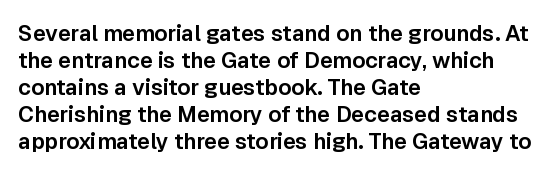
Q: Is the text italic (slanted)? A: No, it is upright.
Q: Is the text underlined? A: No.
Q: How is the paragraph aligned? A: Left-aligned.
Q: Is the spacing between letters normal or unusually wide? A: Normal.
